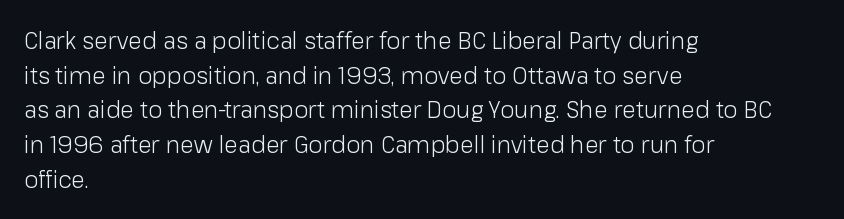
{"italic": "no", "bold": "no", "underline": "no", "align": "left", "line_spacing": "normal", "line_spacing_ratio": 1.51, "letter_spacing": "normal", "letter_spacing_em": 0.0, "glyph_px": 23}
